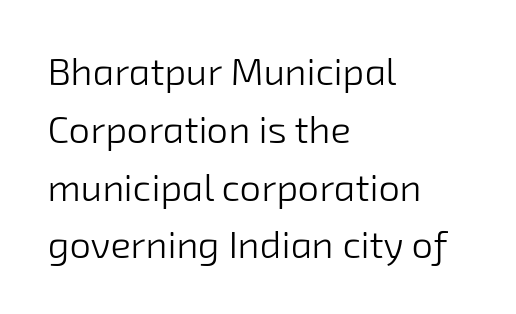
{"serif": "no", "bold": "no", "weight": "light", "width": "normal", "stroke_contrast": "low", "x_height": "medium", "monospaced": "no", "underline": "no", "align": "left", "line_spacing": "normal", "line_spacing_ratio": 1.52, "letter_spacing": "normal", "letter_spacing_em": 0.0, "glyph_px": 38}
